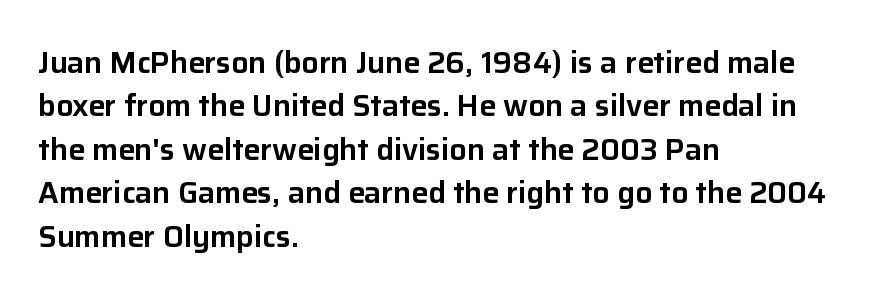
The image shows 30 px sans-serif type, upright; set left-aligned, normal line spacing (1.45x), normal letter spacing, not underlined; low stroke contrast and a medium x-height.
